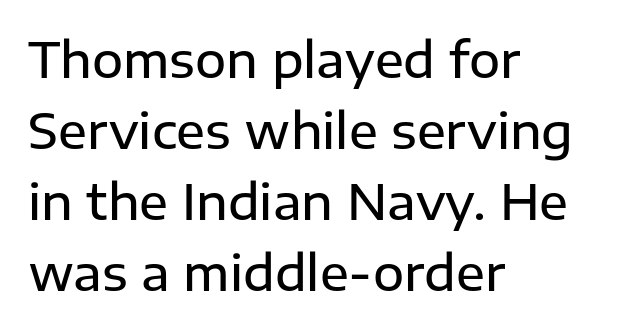
Q: Is the text bold? A: Semi-bold.
Q: Is the text italic (slanted)? A: No, it is upright.
Q: Is the typeface a serif or a sans-serif typeface? A: Sans-serif.
Q: Is the text underlined? A: No.
Q: How is the paragraph aligned? A: Left-aligned.
Q: Is the spacing between letters normal or unusually wide? A: Normal.
Q: Is the spacing between lines tight, normal or loose? A: Normal.
Q: Width (condensed, normal, or wide)? A: Normal.
Q: Stroke contrast? A: Low.
Q: x-height? A: Medium.
Q: Monospaced? A: No.
